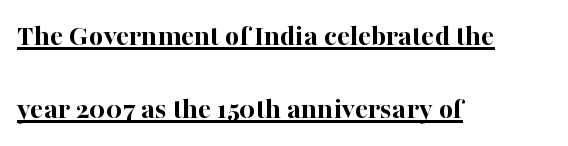
The image shows 31 px bold serif type, upright; set left-aligned, loose line spacing (2.36x), normal letter spacing, underlined; high stroke contrast and a medium x-height.
